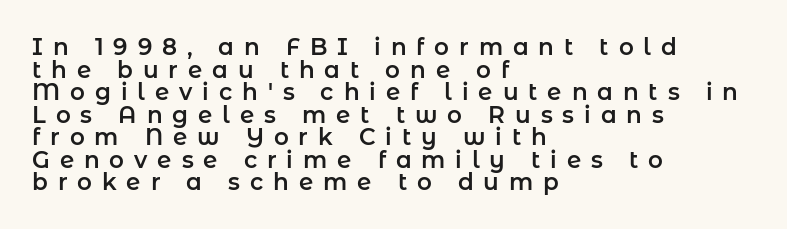
The typography opts for an upright posture over an oblique one. The lines are quadded left. Between one letter and the next there's a generous, obvious gap. Lines of text with bare space underneath. Quick note: interline space is minimal.
